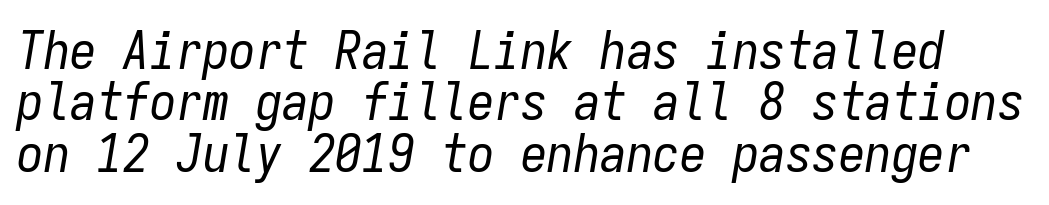
The image shows 53 px regular-weight, condensed type, italic (leaning right), monospaced; set tight line spacing (0.97x), normal letter spacing, not underlined; low stroke contrast and a medium x-height.
